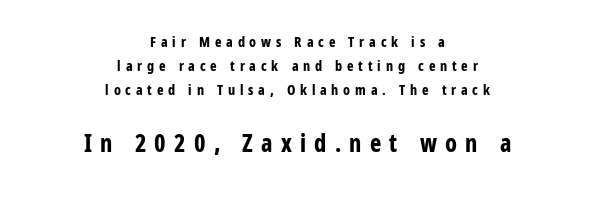
In terms of posture, this sample is upright. Descenders hang freely into open space. One-word summary of the alignment: center. A typesetter would call this heavily tracked-out type.
